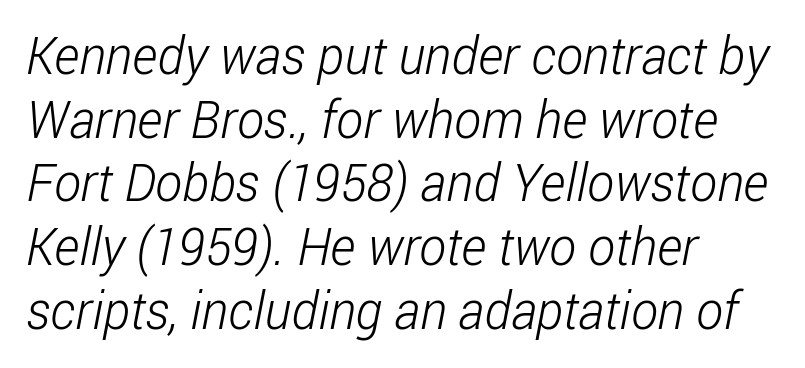
The image shows 51 px light, condensed sans-serif type; set left-aligned, normal line spacing (1.25x), normal letter spacing, not underlined; low stroke contrast and a medium x-height.
